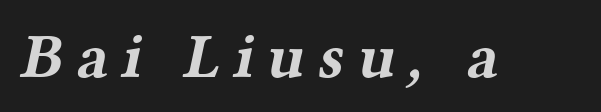
The image shows 64 px bold, wide serif type; set unusually wide letter spacing (+0.2 em), not underlined; medium stroke contrast and a medium x-height.
